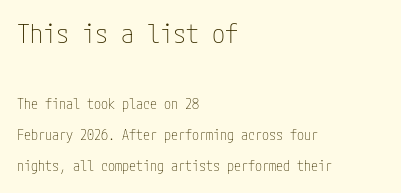
{"italic": "no", "bold": "no", "underline": "no", "align": "left", "line_spacing": "loose", "line_spacing_ratio": 2.21, "letter_spacing": "normal", "letter_spacing_em": 0.0, "larger_block": "first", "size_ratio": 1.86, "glyph_px": 26}
